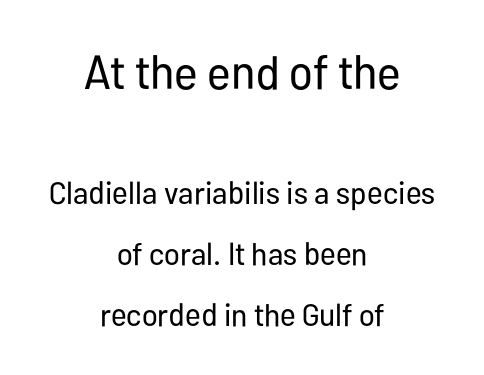
The image shows 48 px regular-weight, condensed sans-serif type, upright; set centered, loose line spacing (1.92x), normal letter spacing, not underlined; the first (top) block is 1.5x larger; low stroke contrast and a medium x-height.
